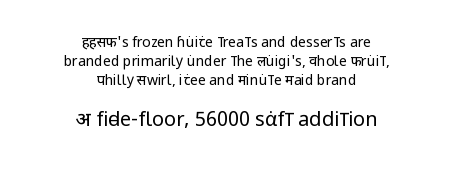
The lower block of text is set noticeably larger than the block above it. Compared with typical paragraphs, the rows here are spaced about the same. Designer's note — italics off, roman on. The letterforms sit shoulder to shoulder at normal distance.
